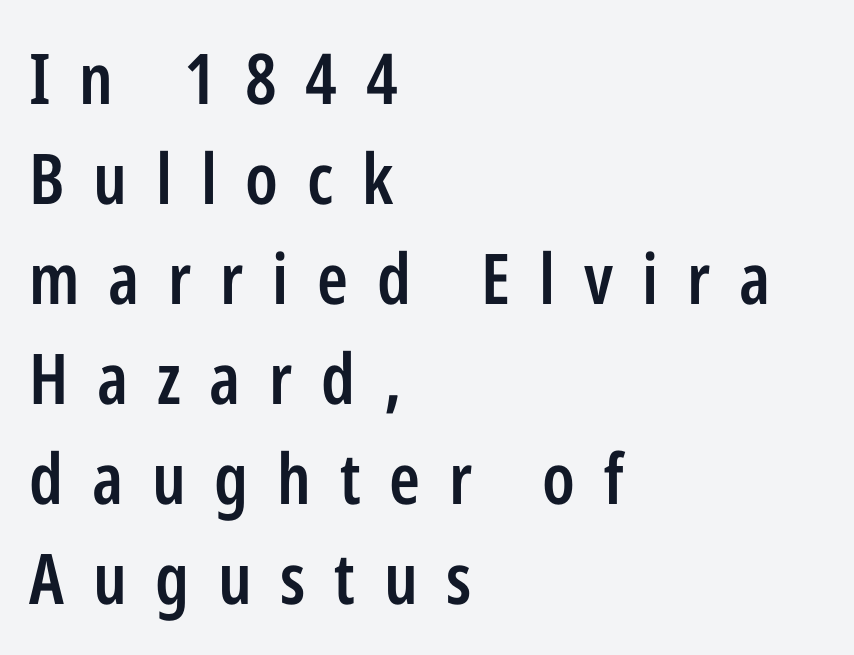
The image shows 70 px semibold, condensed sans-serif type, upright; set left-aligned, normal line spacing (1.43x), unusually wide letter spacing (+0.41 em), not underlined; low stroke contrast and a medium x-height.
